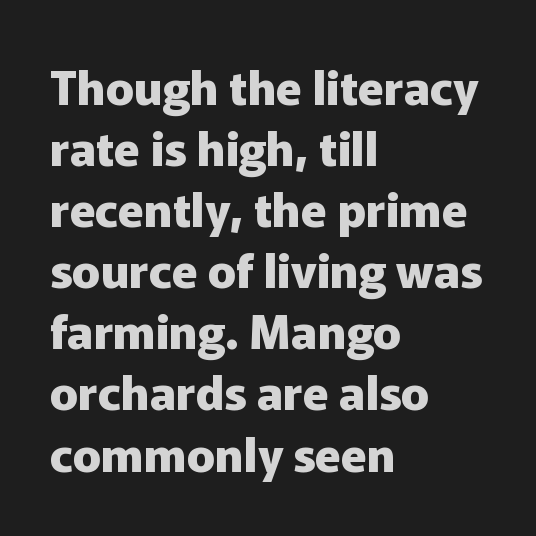
{"serif": "no", "italic": "no", "bold": "yes", "weight": "heavy", "width": "normal", "stroke_contrast": "low", "x_height": "medium", "monospaced": "no", "underline": "no", "align": "left", "line_spacing": "normal", "line_spacing_ratio": 1.3, "letter_spacing": "normal", "letter_spacing_em": 0.0, "glyph_px": 47}
